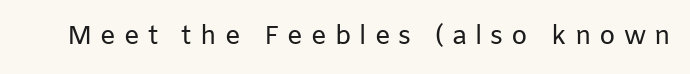
The image shows 26 px text type, upright; set unusually wide letter spacing (+0.31 em), not underlined.
